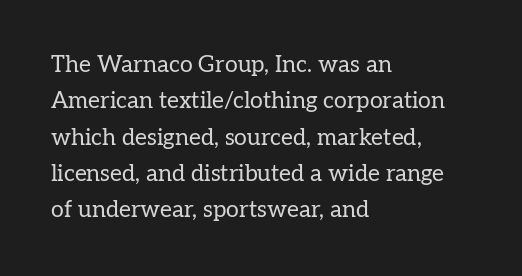
Q: Is the text bold? A: No.
Q: Is the text italic (slanted)? A: No, it is upright.
Q: Is the text underlined? A: No.
Q: How is the paragraph aligned? A: Left-aligned.
Q: Is the spacing between letters normal or unusually wide? A: Normal.
Q: Is the spacing between lines tight, normal or loose? A: Normal.
